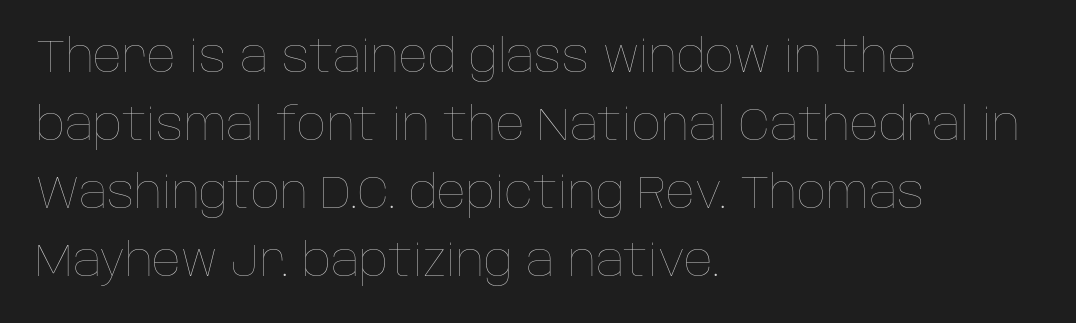
{"italic": "no", "bold": "no", "weight": "thin", "width": "normal", "stroke_contrast": "low", "x_height": "large", "monospaced": "no", "underline": "no", "align": "left", "line_spacing": "normal", "line_spacing_ratio": 1.51, "letter_spacing": "normal", "letter_spacing_em": 0.0, "glyph_px": 45}
